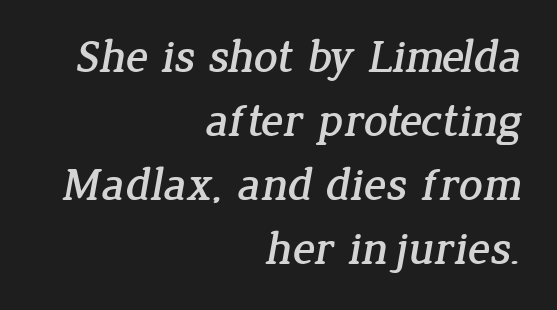
{"serif": "yes", "width": "normal", "stroke_contrast": "low", "x_height": "medium", "monospaced": "no", "underline": "no", "align": "right", "line_spacing": "normal", "line_spacing_ratio": 1.36, "letter_spacing": "normal", "letter_spacing_em": 0.0, "glyph_px": 47}
